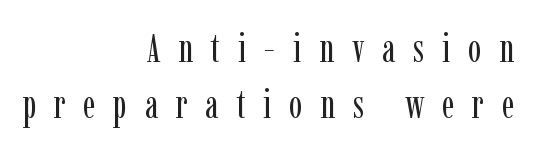
Q: Is the text bold? A: No.
Q: Is the text italic (slanted)? A: No, it is upright.
Q: Is the typeface a serif or a sans-serif typeface? A: Serif.
Q: Is the text underlined? A: No.
Q: How is the paragraph aligned? A: Right-aligned.
Q: Is the spacing between letters normal or unusually wide? A: Unusually wide.
Q: Is the spacing between lines tight, normal or loose? A: Normal.
Q: Width (condensed, normal, or wide)? A: Condensed.
Q: Stroke contrast? A: Low.
Q: x-height? A: Medium.
Q: Monospaced? A: No.
